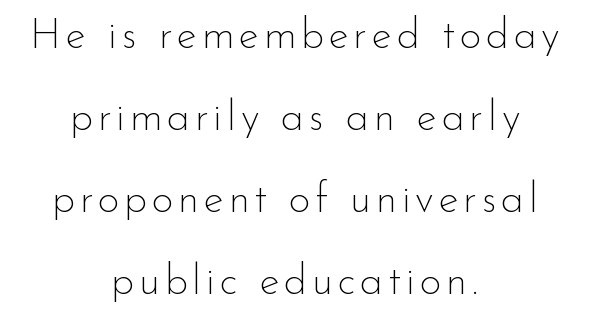
The image shows 42 px thin sans-serif type, upright; set centered, loose line spacing (1.95x), not underlined; low stroke contrast and a small x-height.
